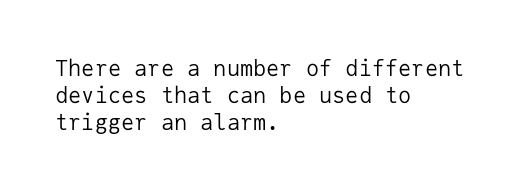
Honestly, the letter spacing is just normal — you wouldn't notice it. A student would call this left alignment; a typographer would say flush left, rag right. The font sits on the lighter half of the weight spectrum, regular included. Just letters on the line, the space beneath them empty.
